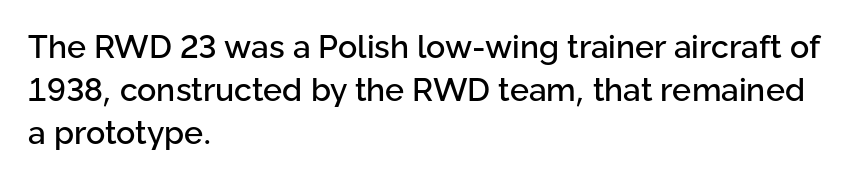
{"serif": "no", "italic": "no", "width": "normal", "stroke_contrast": "low", "x_height": "medium", "monospaced": "no", "underline": "no", "align": "left", "line_spacing": "normal", "line_spacing_ratio": 1.34, "letter_spacing": "normal", "letter_spacing_em": 0.0, "glyph_px": 32}
